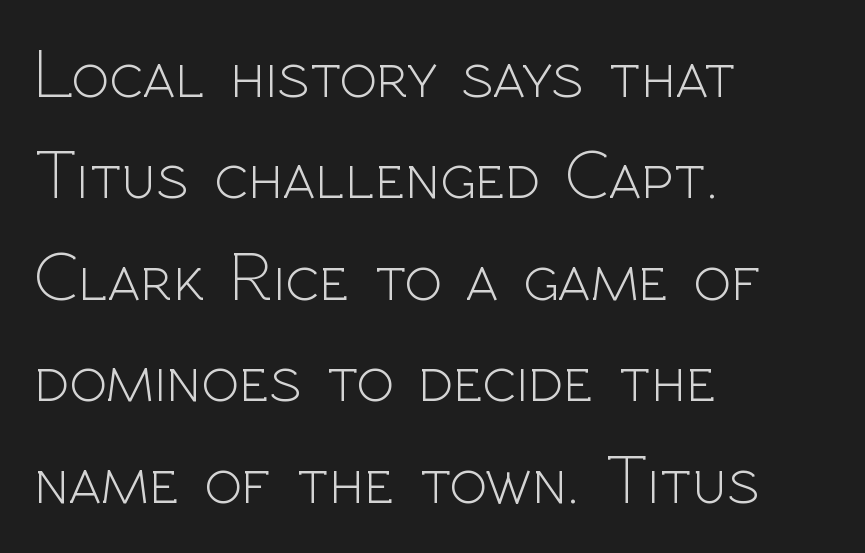
Q: Is the text bold? A: No.
Q: Is the text italic (slanted)? A: No, it is upright.
Q: Is the typeface a serif or a sans-serif typeface? A: Sans-serif.
Q: Is the text underlined? A: No.
Q: How is the paragraph aligned? A: Left-aligned.
Q: Is the spacing between letters normal or unusually wide? A: Normal.
Q: Is the spacing between lines tight, normal or loose? A: Normal.
Q: Width (condensed, normal, or wide)? A: Normal.
Q: x-height? A: Medium.
Q: Monospaced? A: No.
